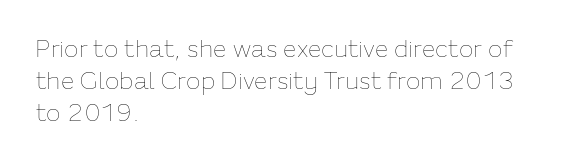
Q: Is the text bold? A: No.
Q: Is the text italic (slanted)? A: No, it is upright.
Q: Is the text underlined? A: No.
Q: How is the paragraph aligned? A: Left-aligned.
Q: Is the spacing between letters normal or unusually wide? A: Normal.
Q: Is the spacing between lines tight, normal or loose? A: Normal.
